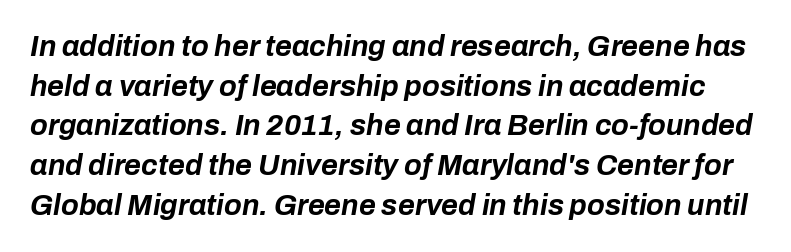
{"italic": "yes", "lean": "right", "slant_degrees": 10, "bold": "yes", "weight": "bold", "width": "normal", "stroke_contrast": "low", "x_height": "medium", "monospaced": "no", "underline": "no", "line_spacing": "normal", "line_spacing_ratio": 1.37, "letter_spacing": "normal", "letter_spacing_em": 0.0, "glyph_px": 29}
